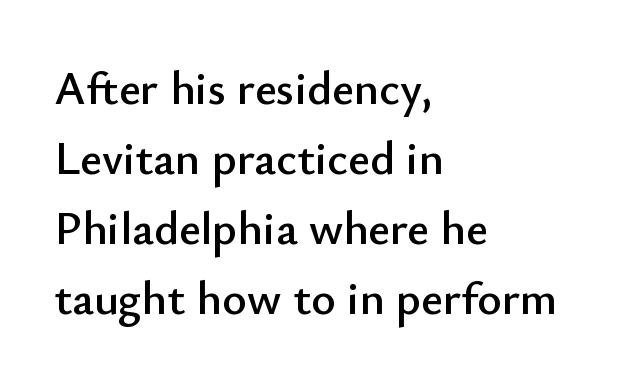
Q: Is the text italic (slanted)? A: No, it is upright.
Q: Is the typeface a serif or a sans-serif typeface? A: Sans-serif.
Q: Is the text underlined? A: No.
Q: How is the paragraph aligned? A: Left-aligned.
Q: Is the spacing between letters normal or unusually wide? A: Normal.
Q: Is the spacing between lines tight, normal or loose? A: Normal.
Q: Width (condensed, normal, or wide)? A: Normal.
Q: Stroke contrast? A: Low.
Q: x-height? A: Small.
Q: Monospaced? A: No.
